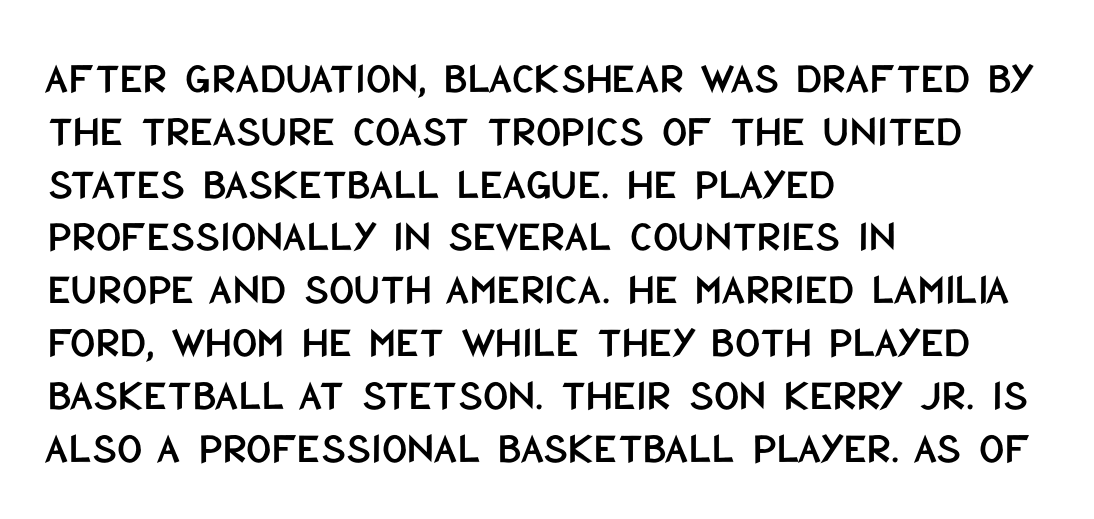
Q: Is the text italic (slanted)? A: No, it is upright.
Q: Is the typeface a serif or a sans-serif typeface? A: Sans-serif.
Q: Is the text underlined? A: No.
Q: How is the paragraph aligned? A: Left-aligned.
Q: Is the spacing between letters normal or unusually wide? A: Normal.
Q: Width (condensed, normal, or wide)? A: Condensed.
Q: Stroke contrast? A: Low.
Q: x-height? A: Large.
Q: Monospaced? A: No.
